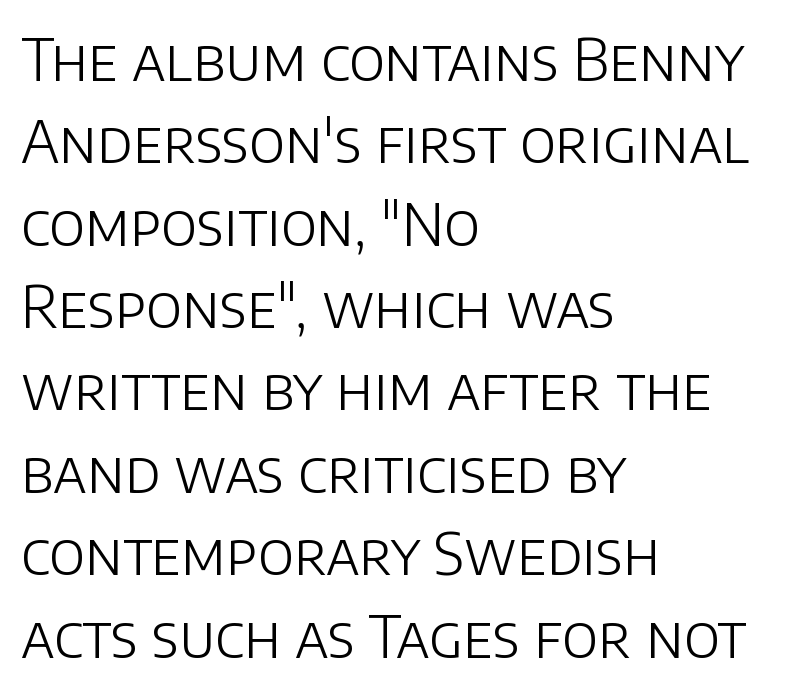
The image shows 58 px light sans-serif type, upright; set left-aligned, normal line spacing (1.42x), normal letter spacing, not underlined; low stroke contrast and a large x-height.
